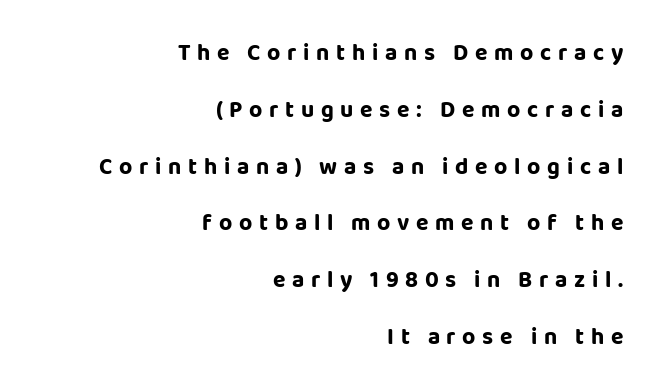
The image shows 23 px bold type, upright; set right-aligned, loose line spacing (2.47x), unusually wide letter spacing (+0.29 em), not underlined.
